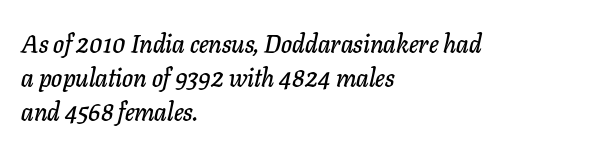
{"italic": "yes", "lean": "right", "slant_degrees": 11, "underline": "no", "align": "left", "line_spacing": "normal", "line_spacing_ratio": 1.36, "letter_spacing": "normal", "letter_spacing_em": 0.0, "glyph_px": 25}
